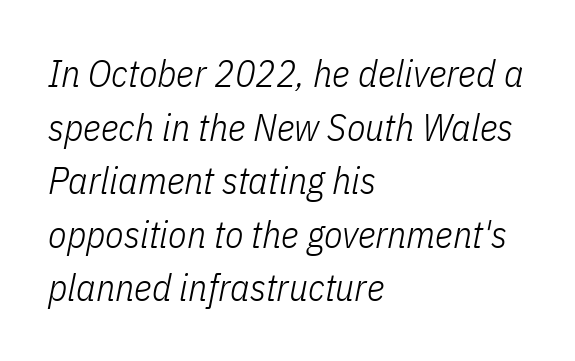
Think of a printed novel: that variable character pitch is what you see here. Evenly set lines give the paragraph a standard silhouette. Yep, that's italic — everything's leaning. The string is rendered with underlining switched off. These lines are set flush left with a ragged right edge.
